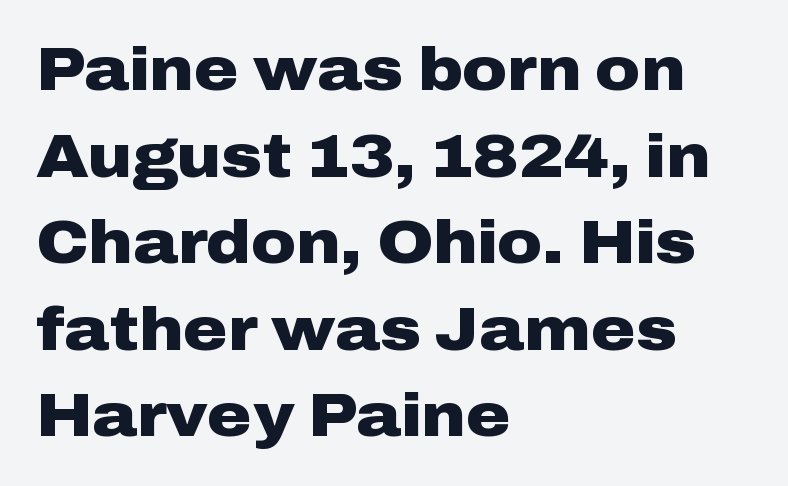
{"serif": "no", "italic": "no", "bold": "yes", "weight": "heavy", "width": "wide", "stroke_contrast": "low", "x_height": "medium", "monospaced": "no", "underline": "no", "align": "left", "line_spacing": "normal", "line_spacing_ratio": 1.42, "letter_spacing": "normal", "letter_spacing_em": 0.0, "glyph_px": 61}
